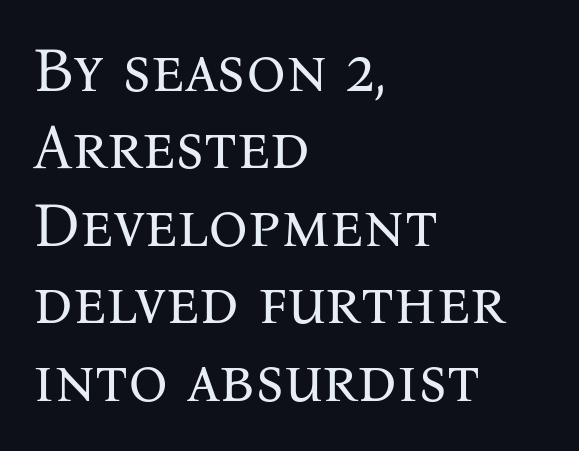
{"serif": "yes", "italic": "no", "bold": "no", "weight": "regular", "width": "normal", "stroke_contrast": "medium", "x_height": "medium", "monospaced": "no", "underline": "no", "align": "left", "line_spacing": "normal", "line_spacing_ratio": 1.25, "letter_spacing": "normal", "letter_spacing_em": 0.0, "glyph_px": 62}
